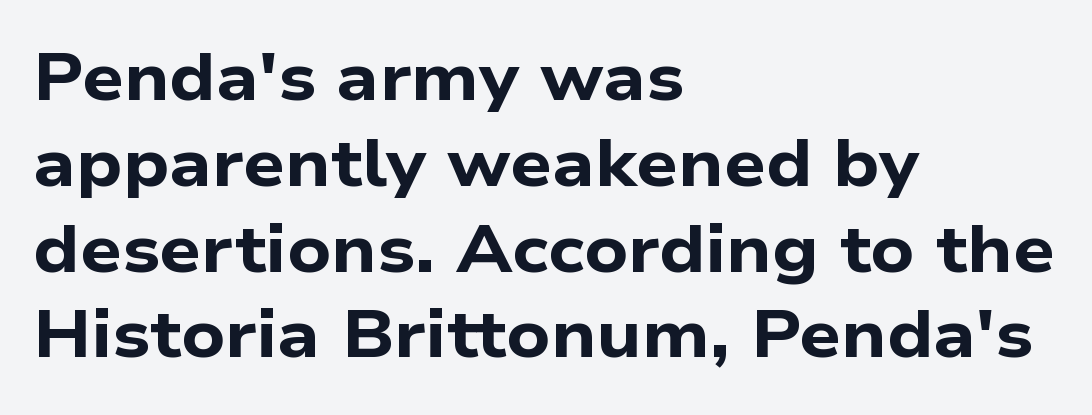
Q: Is the text bold? A: Yes.
Q: Is the typeface a serif or a sans-serif typeface? A: Sans-serif.
Q: Is the text underlined? A: No.
Q: How is the paragraph aligned? A: Left-aligned.
Q: Is the spacing between letters normal or unusually wide? A: Normal.
Q: Is the spacing between lines tight, normal or loose? A: Normal.
Q: Width (condensed, normal, or wide)? A: Wide.
Q: Stroke contrast? A: Low.
Q: x-height? A: Medium.
Q: Monospaced? A: No.
